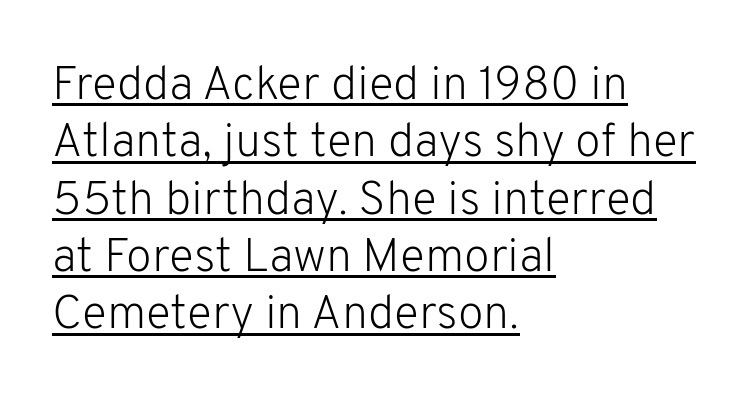
{"serif": "no", "italic": "no", "bold": "no", "weight": "light", "width": "normal", "stroke_contrast": "low", "x_height": "medium", "monospaced": "no", "underline": "yes", "align": "left", "line_spacing_ratio": 1.22, "letter_spacing": "normal", "letter_spacing_em": 0.0, "glyph_px": 47}
